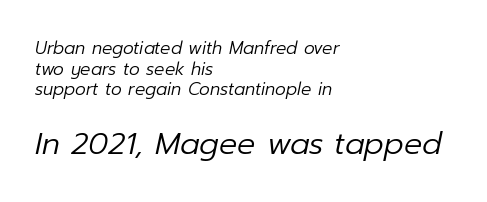
This reads as an unemphasized weight, regular at the heaviest. The specimen omits any rule beneath the text block's lines. Look at the glyph heights: the lower group is clearly the bigger setting. Layout note: lines flush left. Is this a fixed-width face? No — the glyphs have proportional, varying widths.
